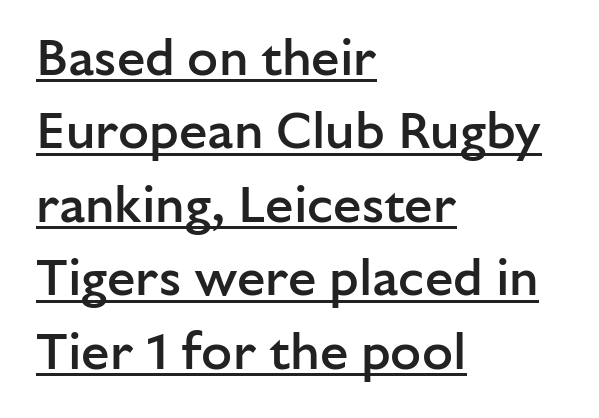
The letters advance in unequal steps, a hallmark of proportional type. These lines keep a tight, regular rhythm from letter to letter. Does a line run under the words? Yes, clearly. Typographically, this falls in the sans-serif category.
